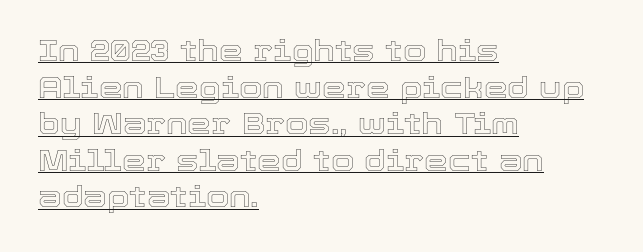
Q: Is the text italic (slanted)? A: No, it is upright.
Q: Is the text underlined? A: Yes.
Q: How is the paragraph aligned? A: Left-aligned.
Q: Is the spacing between letters normal or unusually wide? A: Normal.
Q: Width (condensed, normal, or wide)? A: Normal.
Q: x-height? A: Medium.
Q: Monospaced? A: No.
